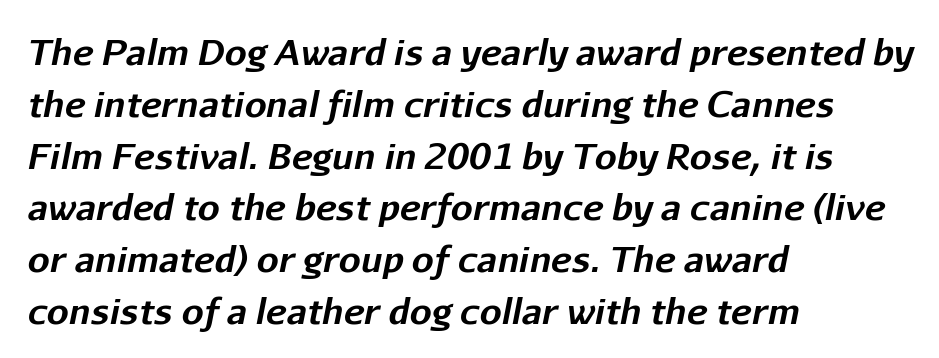
The image shows 35 px bold type, italic (leaning right); set left-aligned, normal line spacing (1.48x), normal letter spacing, not underlined; low stroke contrast and a medium x-height.
